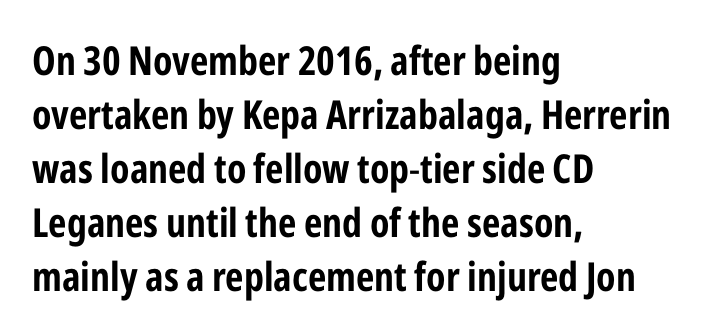
The image shows 40 px condensed sans-serif type, upright; set left-aligned, normal line spacing (1.35x), normal letter spacing, not underlined; low stroke contrast and a medium x-height.
